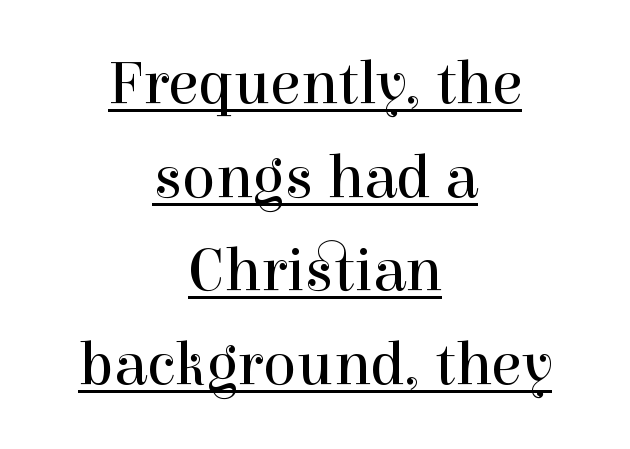
The image shows 62 px regular-weight serif type, upright; set centered, normal line spacing (1.51x), normal letter spacing, underlined; a medium x-height.
